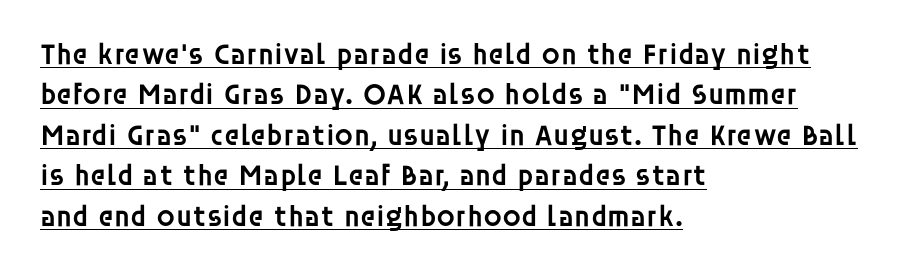
The image shows 30 px semibold sans-serif type, upright; set left-aligned, normal line spacing (1.35x), normal letter spacing, underlined; low stroke contrast and a large x-height.
